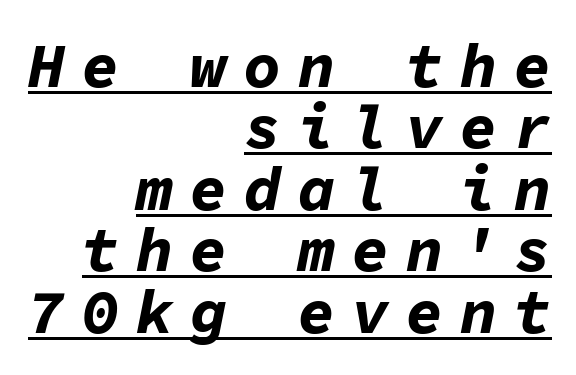
The rendering uses a bold face; every stroke is thick and dark. The string is rendered with underlining switched on. If you drew a line through each stem, it would be angled. Right-aligned paragraph, ragged on the left. This sample has the even, mechanical cadence of fixed-width lettering. The tracking reads as deliberately expanded to a designer's eye.
